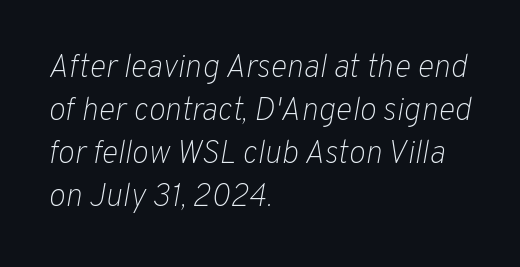
Q: Is the text bold? A: No.
Q: Is the text italic (slanted)? A: Yes, it leans right by about 10 degrees.
Q: Is the text underlined? A: No.
Q: How is the paragraph aligned? A: Left-aligned.
Q: Is the spacing between letters normal or unusually wide? A: Normal.
Q: Is the spacing between lines tight, normal or loose? A: Normal.
Q: Width (condensed, normal, or wide)? A: Normal.
Q: Stroke contrast? A: Low.
Q: x-height? A: Medium.
Q: Monospaced? A: No.
